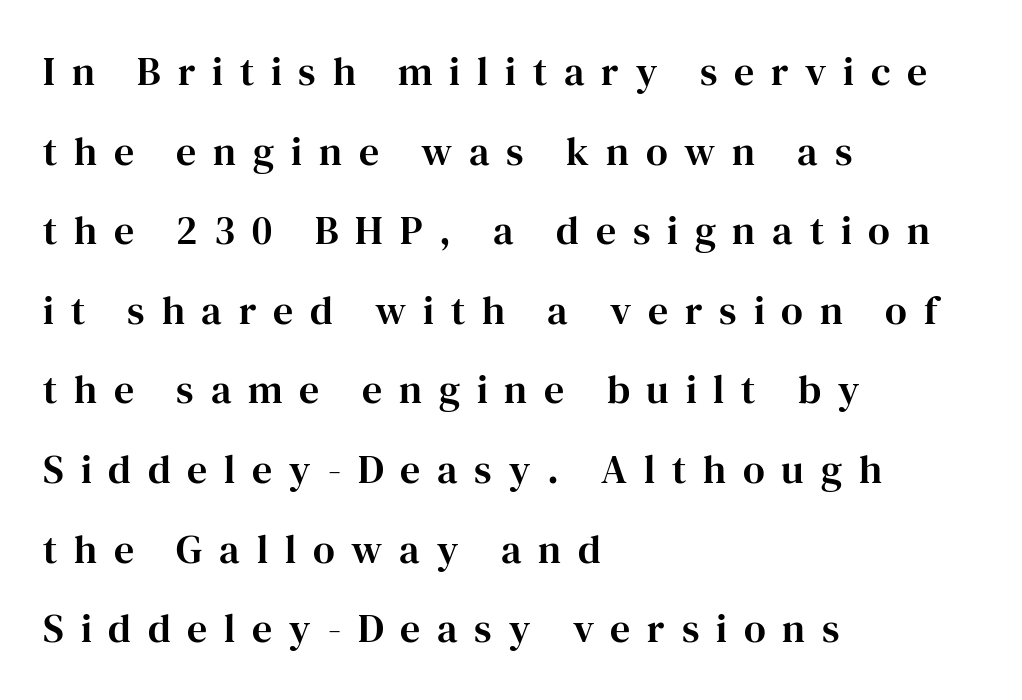
Here the designer chose a conventional face with non-uniform glyph widths. Does extra space separate the letters? Yes, quite a lot of it. To sum up the face: it has serifs. Successive baselines arrive slowly, with a big drop between each.
